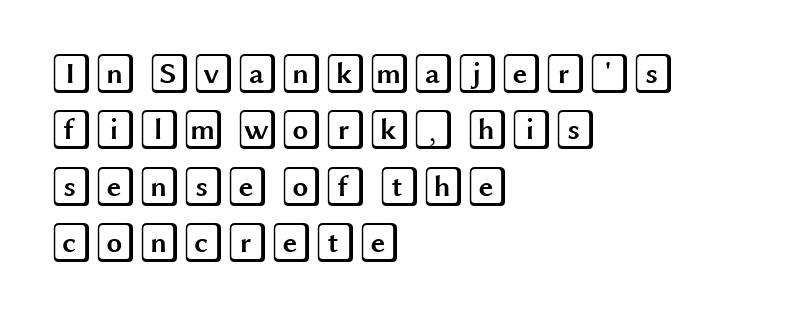
Q: Is the text italic (slanted)? A: No, it is upright.
Q: Is the text underlined? A: No.
Q: How is the paragraph aligned? A: Left-aligned.
Q: Is the spacing between letters normal or unusually wide? A: Normal.
Q: Is the spacing between lines tight, normal or loose? A: Normal.
Q: Width (condensed, normal, or wide)? A: Wide.
Q: x-height? A: Large.
